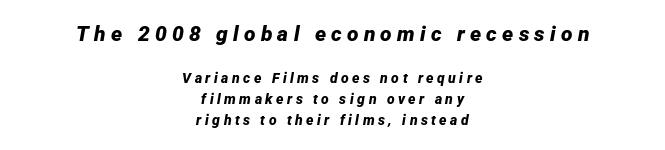
Q: Is the text bold? A: Yes.
Q: Is the text italic (slanted)? A: Yes, it leans right by about 12 degrees.
Q: Is the text underlined? A: No.
Q: How is the paragraph aligned? A: Centered.
Q: Is the spacing between letters normal or unusually wide? A: Unusually wide.
Q: Is the spacing between lines tight, normal or loose? A: Normal.
Q: Which block of text is set in a larger size, the first (top) or the second (bottom)? A: The first (top) one.
